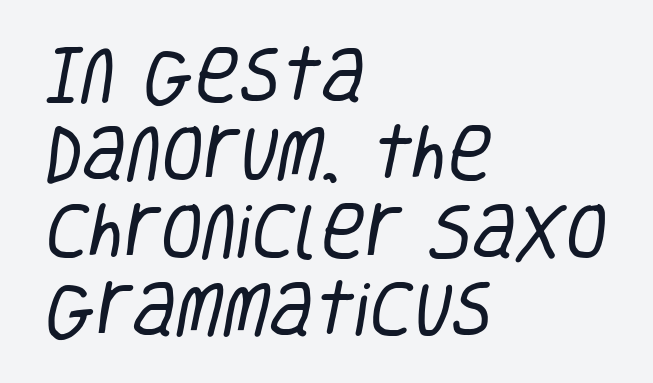
The image shows 61 px regular-weight, condensed sans-serif type; set left-aligned, normal line spacing (1.28x), normal letter spacing, not underlined; low stroke contrast and a large x-height.
